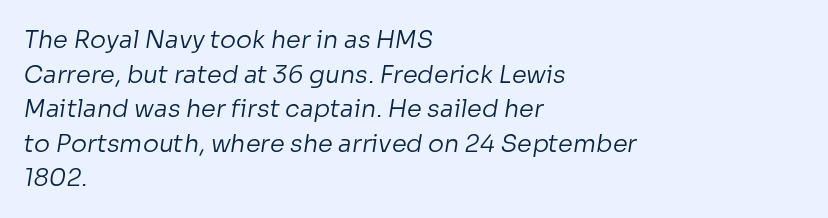
{"bold": "no", "underline": "no", "align": "left", "line_spacing": "normal", "line_spacing_ratio": 1.44, "letter_spacing": "normal", "letter_spacing_em": 0.0, "glyph_px": 24}
